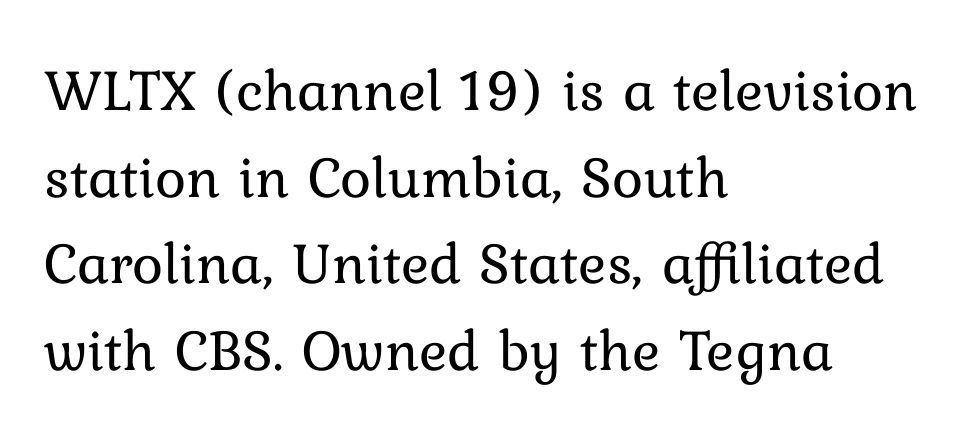
Q: Is the text bold? A: No.
Q: Is the text italic (slanted)? A: No, it is upright.
Q: Is the text underlined? A: No.
Q: How is the paragraph aligned? A: Left-aligned.
Q: Is the spacing between letters normal or unusually wide? A: Normal.
Q: Is the spacing between lines tight, normal or loose? A: Normal.
Q: Width (condensed, normal, or wide)? A: Normal.
Q: Stroke contrast? A: Low.
Q: x-height? A: Medium.
Q: Monospaced? A: No.
